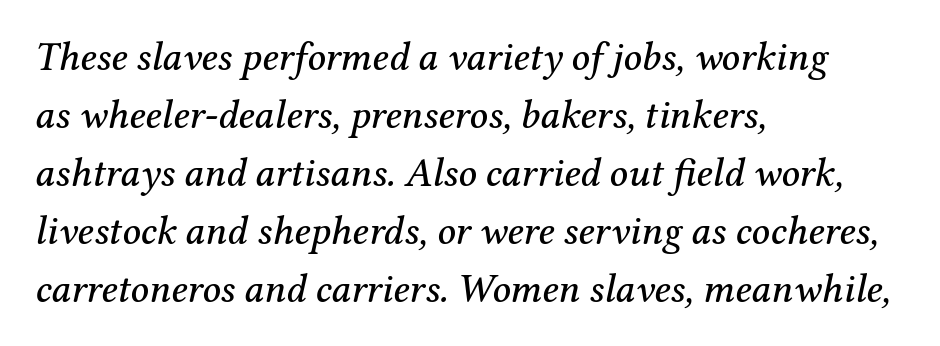
Q: Is the text italic (slanted)? A: Yes, it leans right by about 12 degrees.
Q: Is the typeface a serif or a sans-serif typeface? A: Serif.
Q: Is the text underlined? A: No.
Q: How is the paragraph aligned? A: Left-aligned.
Q: Is the spacing between letters normal or unusually wide? A: Normal.
Q: Is the spacing between lines tight, normal or loose? A: Normal.
Q: Width (condensed, normal, or wide)? A: Normal.
Q: Stroke contrast? A: Medium.
Q: x-height? A: Medium.
Q: Monospaced? A: No.
